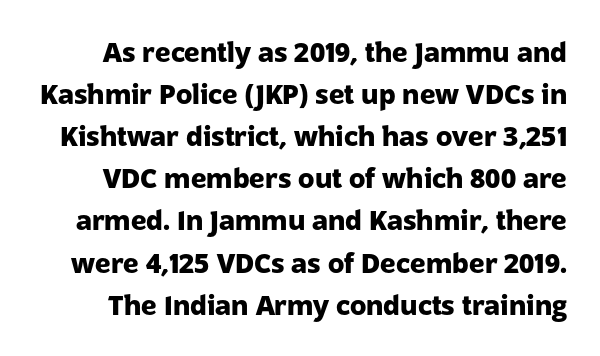
Baseline-to-baseline distance is the conventional proportion of letter height. Each row of text sits above clean, open space. This is the regular roman posture of the typeface. Here the glyphs are tracked normally, forming tight word shapes. Weight check: bold — yes, fully.
